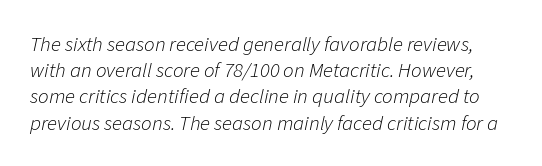
Q: Is the text bold? A: No.
Q: Is the text italic (slanted)? A: Yes, it leans right by about 11 degrees.
Q: Is the text underlined? A: No.
Q: Is the spacing between letters normal or unusually wide? A: Normal.
Q: Is the spacing between lines tight, normal or loose? A: Normal.
